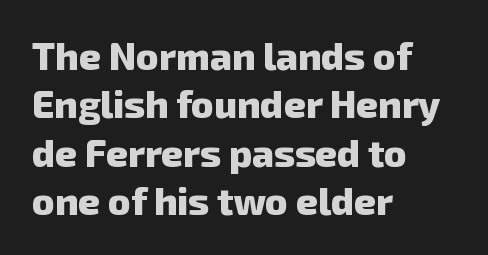
The image shows 38 px heavy sans-serif type; set left-aligned, normal line spacing (1.27x), normal letter spacing, not underlined; low stroke contrast and a medium x-height.
